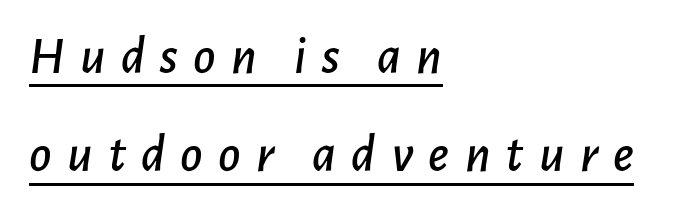
Q: Is the text italic (slanted)? A: Yes, it leans right by about 7 degrees.
Q: Is the text underlined? A: Yes.
Q: How is the paragraph aligned? A: Left-aligned.
Q: Is the spacing between letters normal or unusually wide? A: Unusually wide.
Q: Width (condensed, normal, or wide)? A: Normal.
Q: Stroke contrast? A: Low.
Q: x-height? A: Medium.
Q: Monospaced? A: No.
